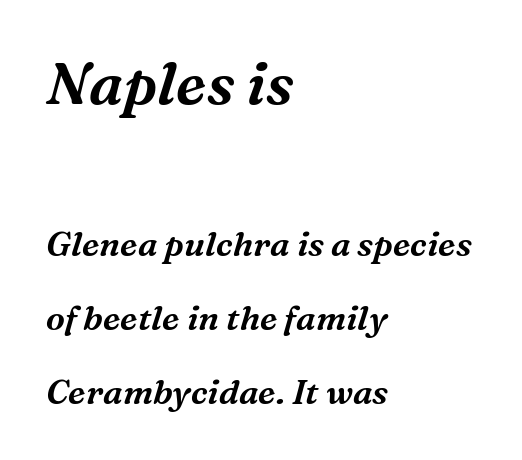
Q: Is the text italic (slanted)? A: Yes, it leans right by about 16 degrees.
Q: Is the typeface a serif or a sans-serif typeface? A: Serif.
Q: Is the text underlined? A: No.
Q: How is the paragraph aligned? A: Left-aligned.
Q: Is the spacing between letters normal or unusually wide? A: Normal.
Q: Is the spacing between lines tight, normal or loose? A: Loose.
Q: Which block of text is set in a larger size, the first (top) or the second (bottom)? A: The first (top) one.
Q: Width (condensed, normal, or wide)? A: Normal.
Q: Stroke contrast? A: Medium.
Q: x-height? A: Medium.
Q: Monospaced? A: No.
